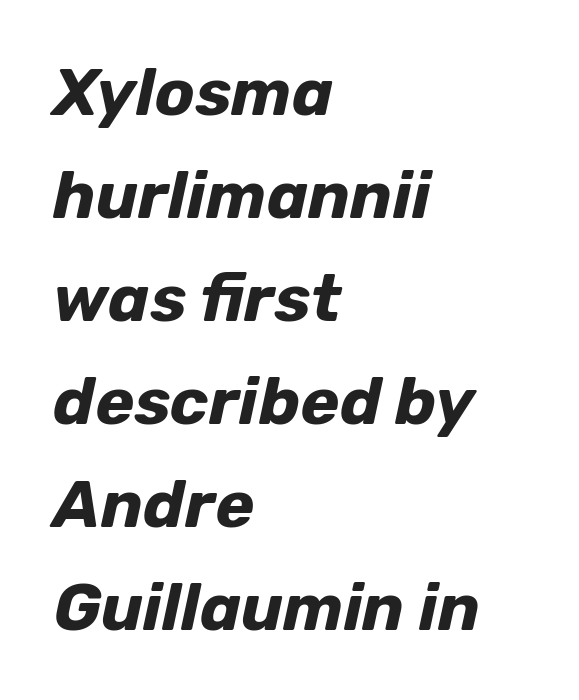
{"italic": "yes", "lean": "right", "slant_degrees": 12, "bold": "yes", "weight": "bold", "width": "normal", "stroke_contrast": "low", "x_height": "medium", "monospaced": "no", "underline": "no", "align": "left", "line_spacing": "normal", "line_spacing_ratio": 1.56, "letter_spacing": "normal", "letter_spacing_em": 0.0, "glyph_px": 66}
